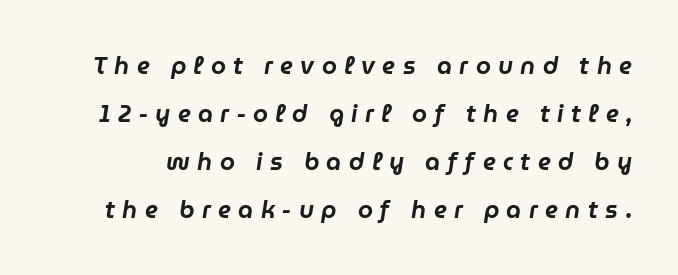
{"italic": "yes", "lean": "right", "slant_degrees": 9, "underline": "no", "line_spacing": "loose", "line_spacing_ratio": 2.0, "letter_spacing": "wide", "letter_spacing_em": 0.31, "glyph_px": 24}
